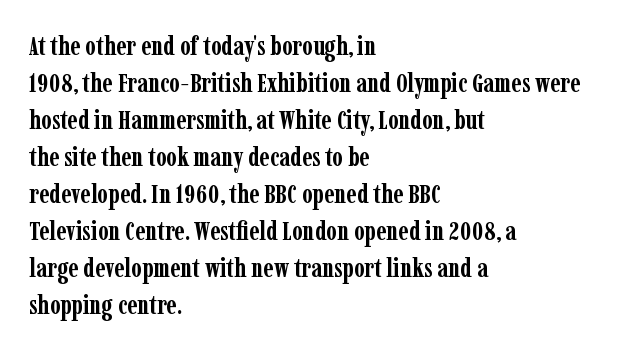
{"italic": "no", "bold": "yes", "underline": "no", "align": "left", "line_spacing": "normal", "line_spacing_ratio": 1.37, "letter_spacing": "normal", "letter_spacing_em": 0.0, "glyph_px": 27}
